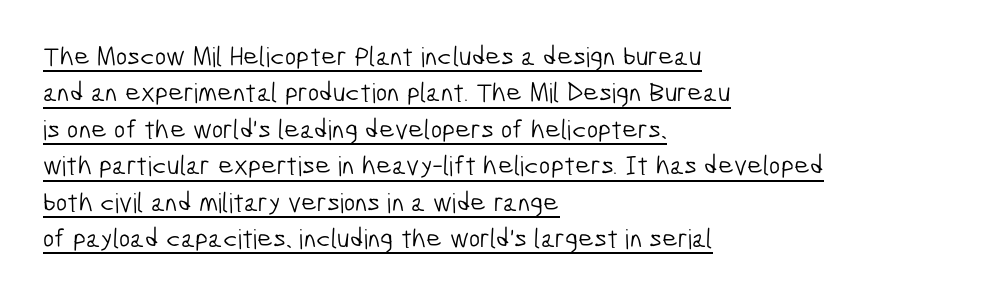
Q: Is the text bold? A: No.
Q: Is the text underlined? A: Yes.
Q: How is the paragraph aligned? A: Left-aligned.
Q: Is the spacing between letters normal or unusually wide? A: Normal.
Q: Is the spacing between lines tight, normal or loose? A: Normal.
